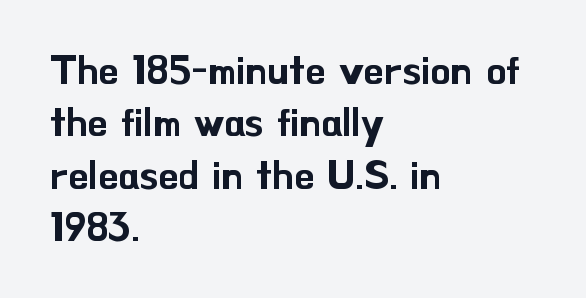
The image shows 40 px sans-serif type, upright; set left-aligned, normal line spacing (1.31x), normal letter spacing, not underlined; low stroke contrast and a small x-height.
